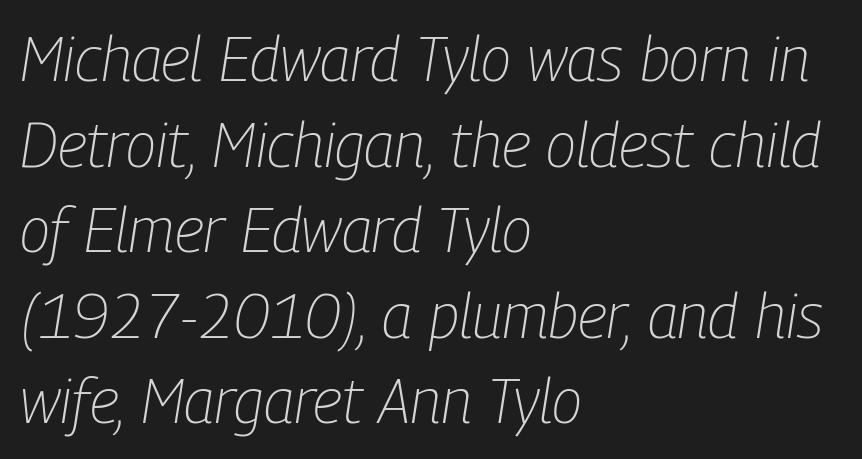
{"italic": "yes", "lean": "right", "slant_degrees": 9, "bold": "no", "weight": "light", "width": "condensed", "stroke_contrast": "low", "x_height": "medium", "monospaced": "no", "underline": "no", "align": "left", "line_spacing": "normal", "line_spacing_ratio": 1.38, "letter_spacing": "normal", "letter_spacing_em": 0.0, "glyph_px": 62}
